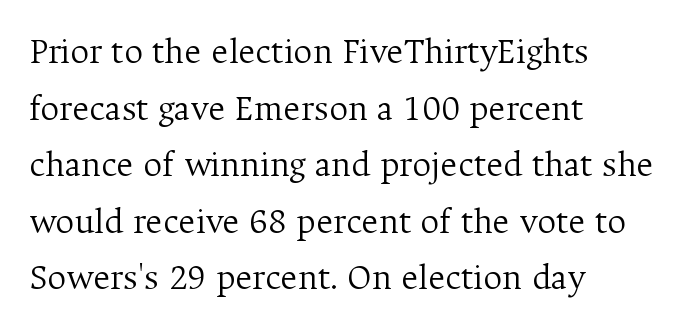
The image shows 37 px light serif type, upright; set left-aligned, normal line spacing (1.53x), normal letter spacing, not underlined; medium stroke contrast and a medium x-height.
